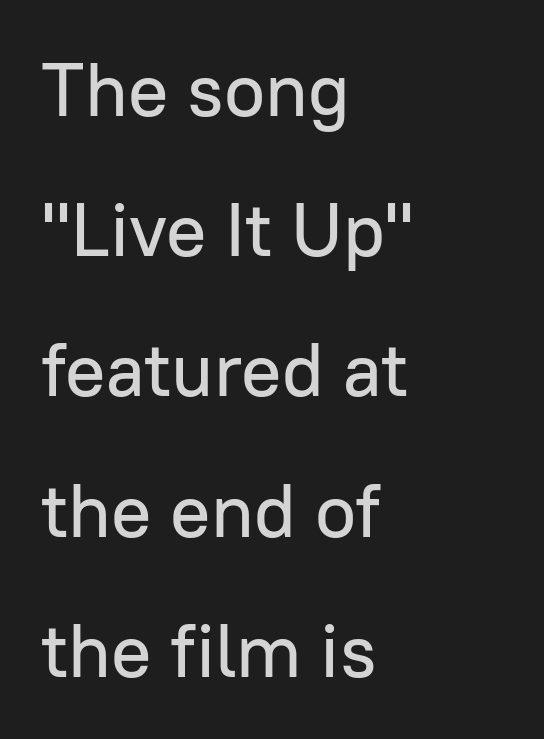
This sample has the flowing, uneven cadence of proportional lettering. Has an underline been added? It has not. The paragraph has a hard left edge and a soft right edge. This is roman type, the default non-slanted kind. There is no visible air inserted between adjacent glyphs. To sum up the face: it is a sans, with no serifs.
